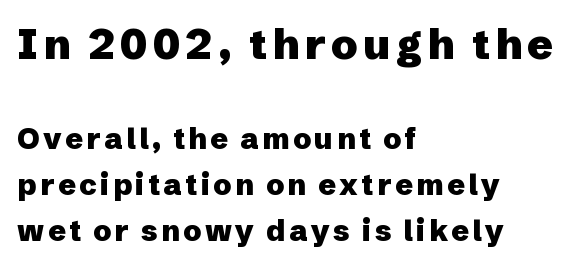
{"serif": "no", "italic": "no", "bold": "yes", "weight": "heavy", "width": "normal", "stroke_contrast": "low", "x_height": "medium", "monospaced": "no", "underline": "no", "align": "left", "line_spacing": "normal", "line_spacing_ratio": 1.59, "larger_block": "first", "size_ratio": 1.48, "glyph_px": 43}
